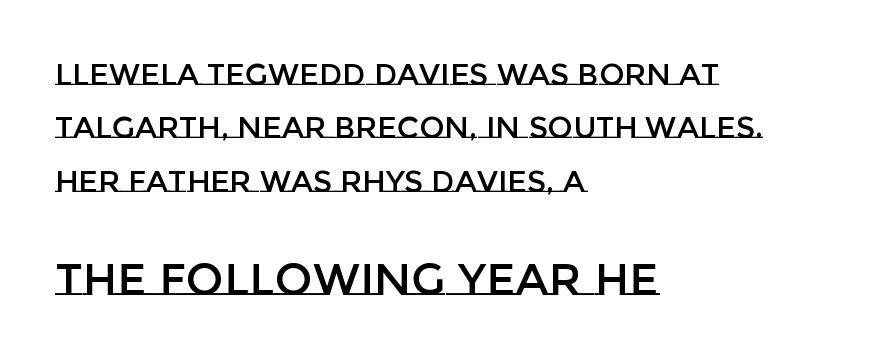
{"italic": "no", "width": "normal", "stroke_contrast": "low", "x_height": "large", "monospaced": "no", "underline": "no", "align": "left", "line_spacing_ratio": 1.78, "letter_spacing": "normal", "letter_spacing_em": 0.0, "larger_block": "second", "size_ratio": 1.5, "glyph_px": 45}
